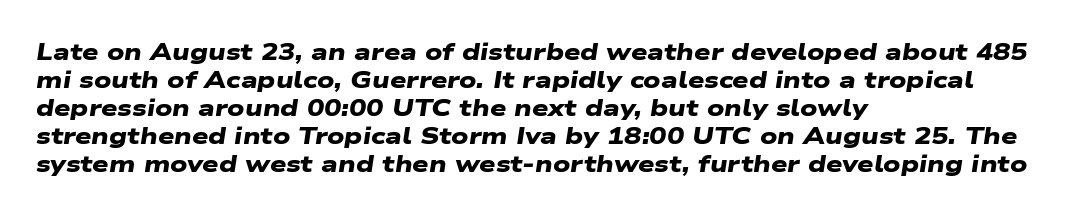
All the whitespace from short lines collects on the right. Only glyphs here, with clear space below each row. Bold? Absolutely — the strokes are thick and heavy. The letterforms sit shoulder to shoulder at normal distance.
